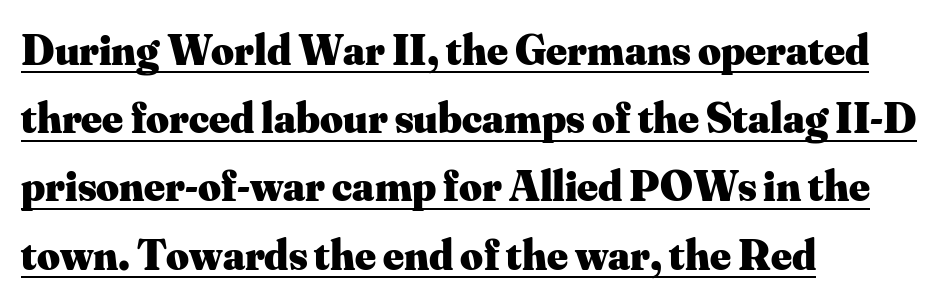
This is serif lettering, the kind often seen in printed books. You'd pick this weight for a headline — it's a proper bold. A student would call this left alignment; a typographer would say flush left, rag right. This rendering features underlined lettering. Tracking here is standard; glyphs follow each other at the usual distance. This is the regular roman posture of the typeface.
